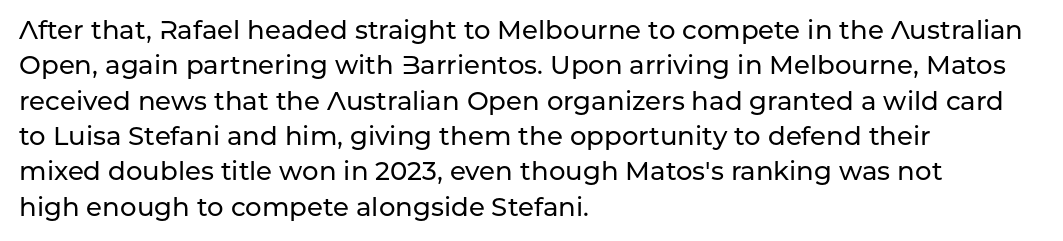
The passage shown stacks its lines at a standard gap. These lines stack with their left ends in a neat column. A roman cut, with each character standing at attention. Caption: standard tracking, unaltered. Words float on clear page, feet unadorned.
